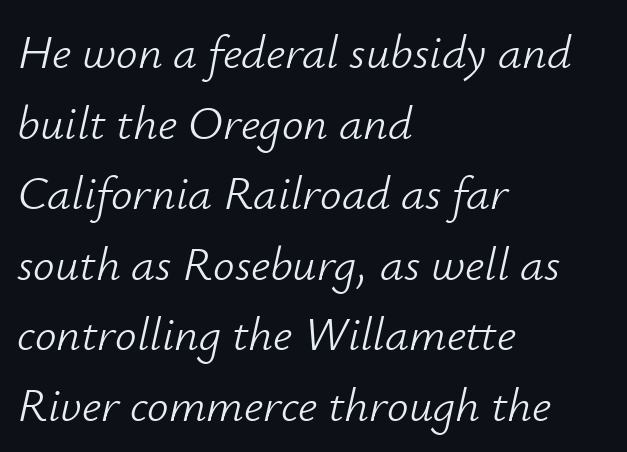
{"italic": "yes", "lean": "right", "slant_degrees": 12, "bold": "no", "weight": "light", "width": "normal", "stroke_contrast": "low", "x_height": "small", "monospaced": "no", "underline": "no", "align": "left", "line_spacing": "normal", "line_spacing_ratio": 1.47, "letter_spacing": "normal", "letter_spacing_em": 0.0, "glyph_px": 48}
